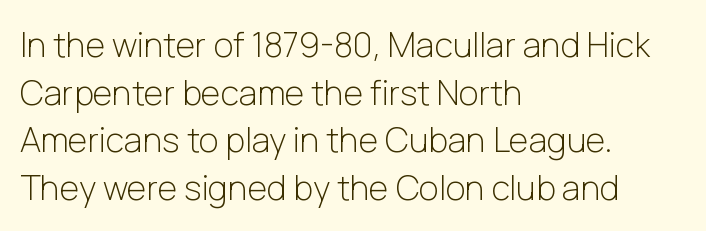
Q: Is the text bold? A: No.
Q: Is the text italic (slanted)? A: No, it is upright.
Q: Is the typeface a serif or a sans-serif typeface? A: Sans-serif.
Q: Is the text underlined? A: No.
Q: How is the paragraph aligned? A: Left-aligned.
Q: Is the spacing between letters normal or unusually wide? A: Normal.
Q: Is the spacing between lines tight, normal or loose? A: Normal.
Q: Width (condensed, normal, or wide)? A: Normal.
Q: Stroke contrast? A: Low.
Q: x-height? A: Medium.
Q: Monospaced? A: No.
